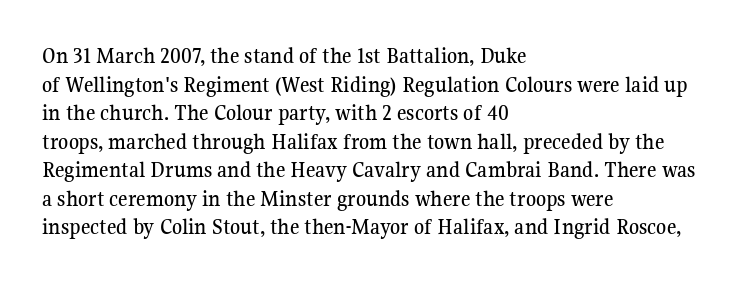
Q: Is the text italic (slanted)? A: No, it is upright.
Q: Is the text underlined? A: No.
Q: How is the paragraph aligned? A: Left-aligned.
Q: Is the spacing between letters normal or unusually wide? A: Normal.
